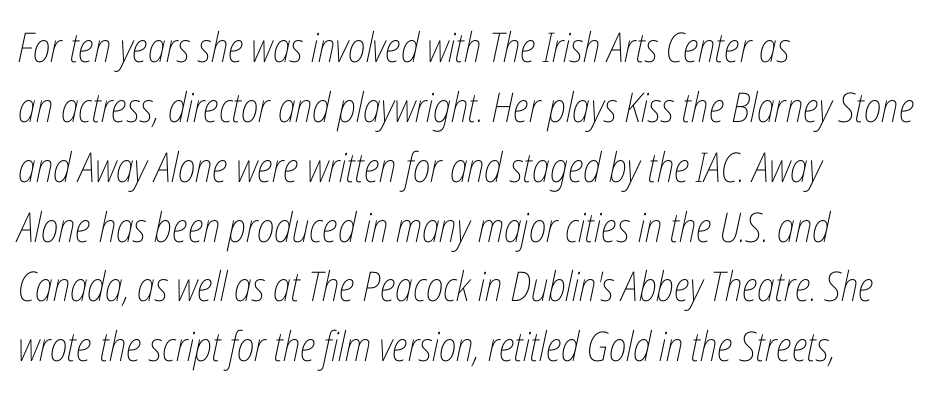
{"italic": "yes", "lean": "right", "slant_degrees": 12, "bold": "no", "weight": "thin", "width": "condensed", "stroke_contrast": "low", "x_height": "medium", "monospaced": "no", "underline": "no", "align": "left", "line_spacing": "normal", "line_spacing_ratio": 1.46, "letter_spacing": "normal", "letter_spacing_em": 0.0, "glyph_px": 41}
